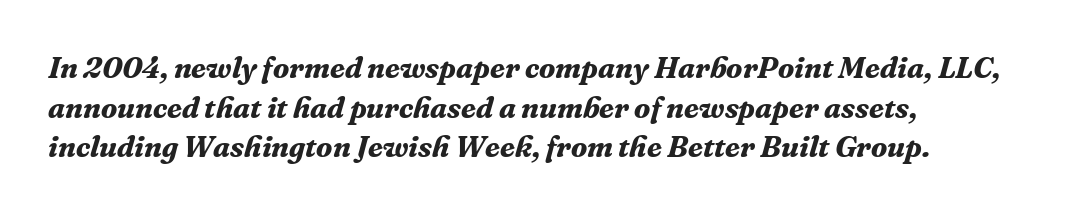
Interline gaps are of average width in this sample. Where is the straight margin? On the left. Students, note that the glyphs here touch the page at normal intervals. Proportional: the letters do not fall into vertical columns.
